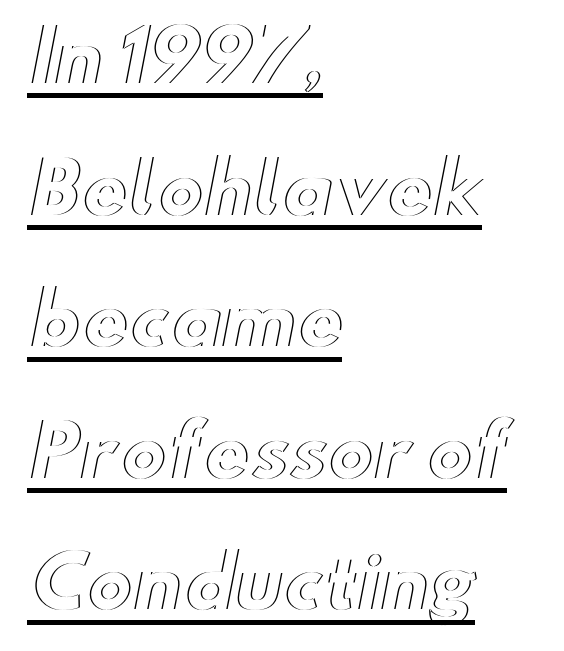
{"width": "wide", "x_height": "small", "monospaced": "no", "underline": "yes", "align": "left", "line_spacing_ratio": 1.88, "letter_spacing": "normal", "letter_spacing_em": 0.0, "glyph_px": 70}
